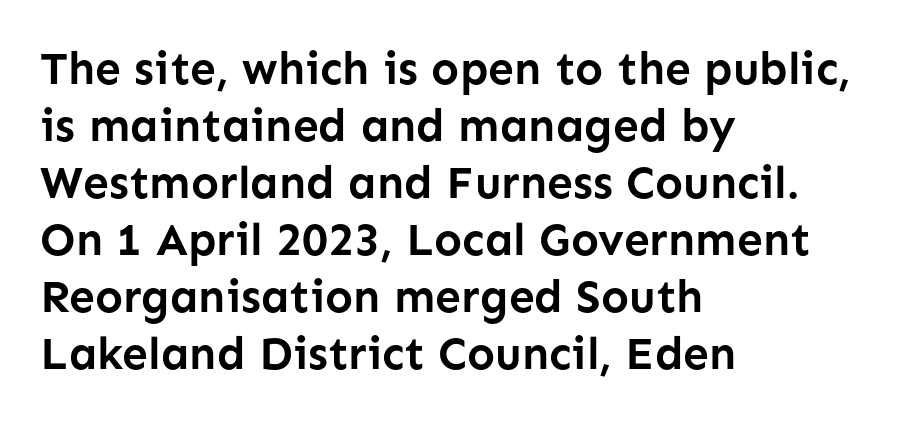
Q: Is the text bold? A: Yes.
Q: Is the text italic (slanted)? A: No, it is upright.
Q: Is the typeface a serif or a sans-serif typeface? A: Sans-serif.
Q: Is the text underlined? A: No.
Q: How is the paragraph aligned? A: Left-aligned.
Q: Is the spacing between letters normal or unusually wide? A: Normal.
Q: Width (condensed, normal, or wide)? A: Normal.
Q: Stroke contrast? A: Low.
Q: x-height? A: Medium.
Q: Monospaced? A: No.
